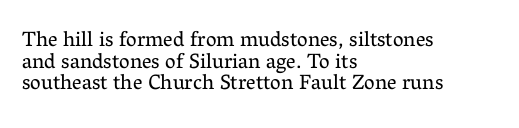
The image shows 21 px text type, upright; set left-aligned, tight line spacing (1.03x), normal letter spacing, not underlined.
